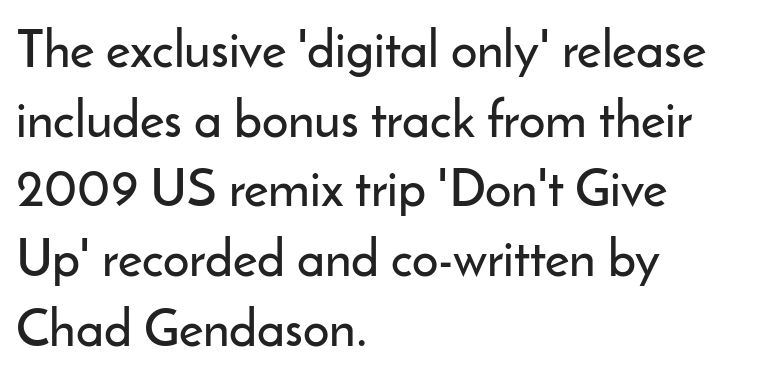
Teacher's note: observe the even left margin — that is flush-left alignment. The text was rendered using a sans face with plain stroke endings. Honestly, the row spacing looks completely unremarkable. The face used here is proportionally spaced, like ordinary book or web type. How are the letters spaced? Ordinarily, with no added tracking. The lettering holds an erect, upright posture throughout.
